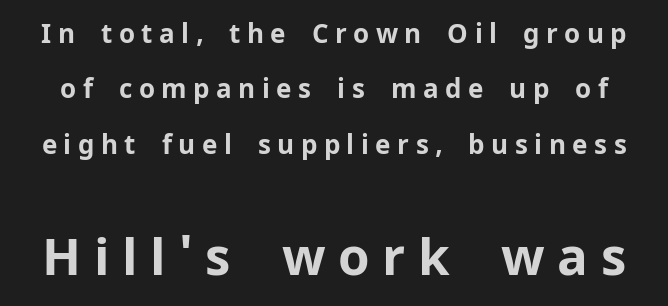
This layout puts the modest block above and the oversized block below. Character widths vary here, with narrow letters taking less room than wide ones. The characters look thick and weighty, a clear bold. Rendered with straight, roman letterforms. Are there feet on the stems? There aren't — it's a sans.
